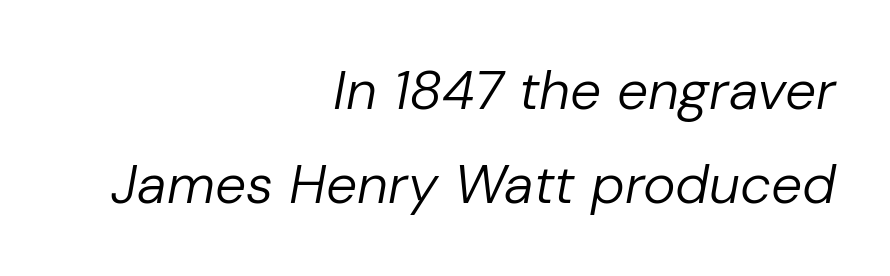
The image shows 55 px regular-weight type, italic (leaning right); set right-aligned, line spacing 1.71x, normal letter spacing, not underlined; low stroke contrast and a medium x-height.
